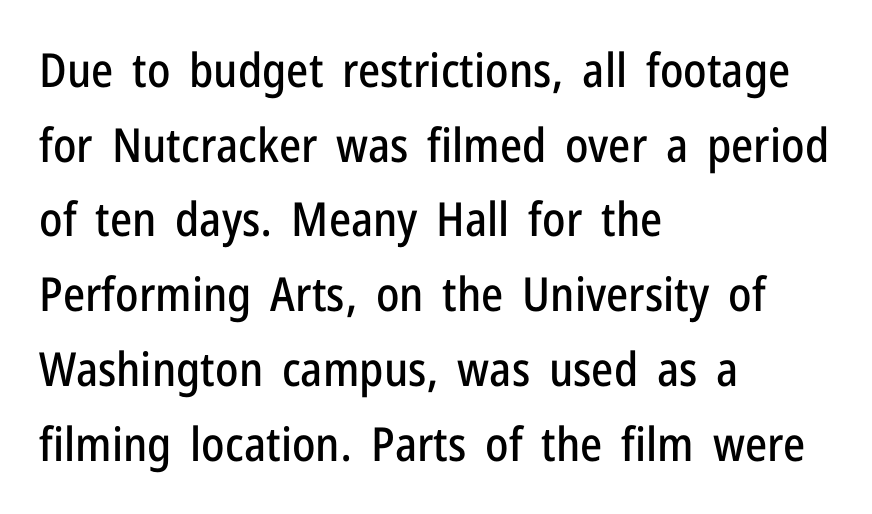
All the whitespace from short lines collects on the right. The type sits square on the baseline with zero lean. These lines keep a tight, regular rhythm from letter to letter. Descenders hang freely into open space.
